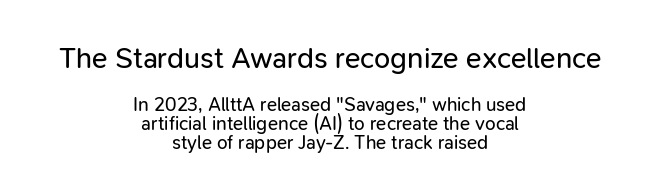
{"serif": "no", "italic": "no", "bold": "no", "weight": "regular", "width": "normal", "stroke_contrast": "low", "x_height": "medium", "monospaced": "no", "underline": "no", "align": "center", "line_spacing": "tight", "line_spacing_ratio": 1.0, "letter_spacing": "normal", "letter_spacing_em": 0.0, "larger_block": "first", "size_ratio": 1.53, "glyph_px": 29}
